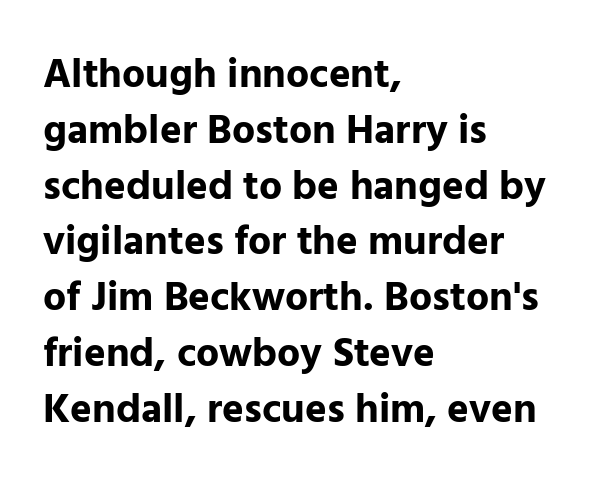
The strip under each line holds only bare page. When letters stand straight like this, we call the style roman or upright. Line beginnings align vertically; line endings do not. These lines sit exactly where default settings would place them. Short note: letters normally spaced.
